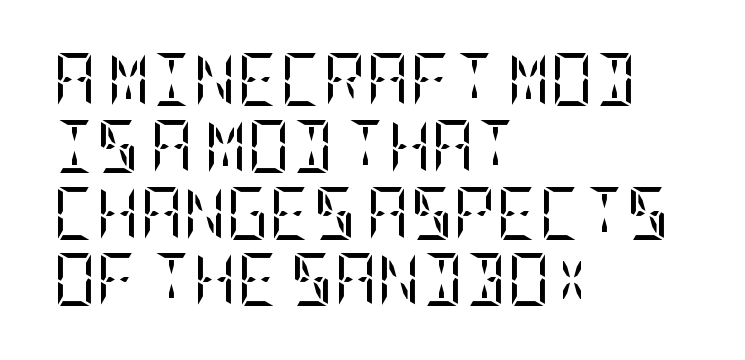
{"serif": "yes", "italic": "no", "bold": "no", "weight": "regular", "width": "condensed", "stroke_contrast": "low", "x_height": "large", "underline": "no", "align": "left", "line_spacing": "normal", "line_spacing_ratio": 1.26, "letter_spacing": "normal", "letter_spacing_em": 0.0, "glyph_px": 53}
